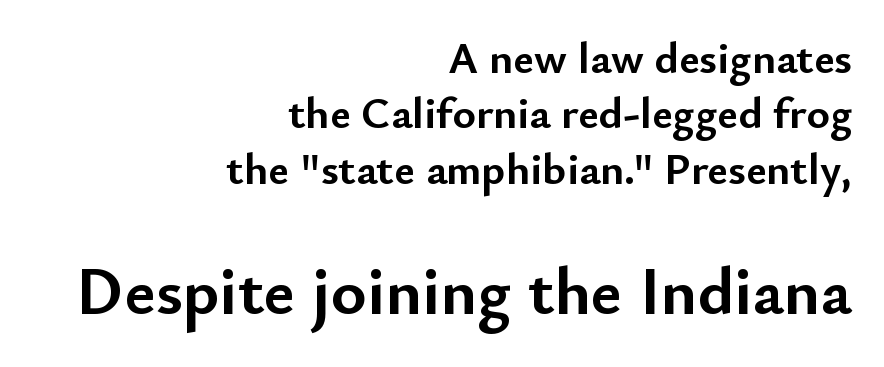
The image shows 68 px semibold sans-serif type, upright; set right-aligned, line spacing 1.23x, normal letter spacing, not underlined; the second (bottom) block is 1.51x larger; low stroke contrast and a small x-height.
